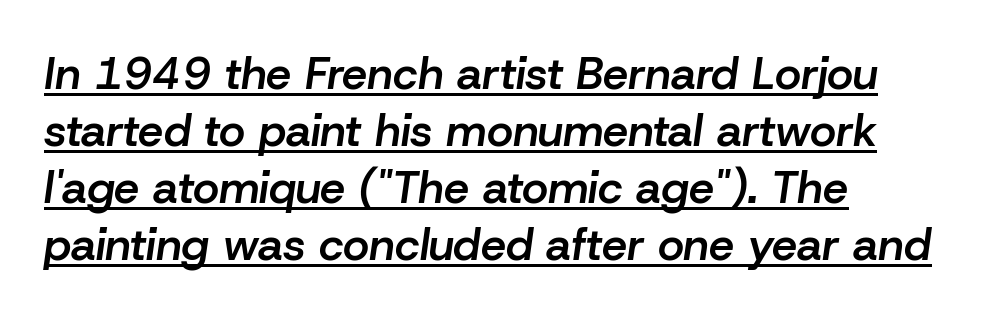
{"italic": "yes", "lean": "right", "slant_degrees": 8, "bold": "semi", "weight": "semibold", "width": "normal", "stroke_contrast": "low", "x_height": "medium", "monospaced": "no", "underline": "yes", "align": "left", "line_spacing": "normal", "line_spacing_ratio": 1.27, "letter_spacing": "normal", "letter_spacing_em": 0.0, "glyph_px": 45}
